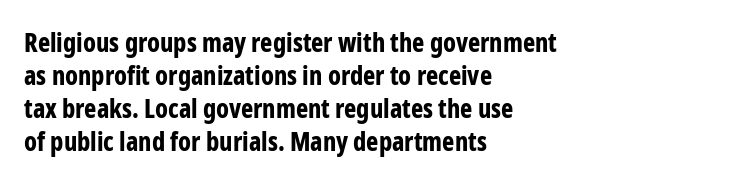
{"italic": "no", "bold": "yes", "underline": "no", "align": "left", "line_spacing": "normal", "line_spacing_ratio": 1.27, "letter_spacing": "normal", "letter_spacing_em": 0.0, "glyph_px": 26}
